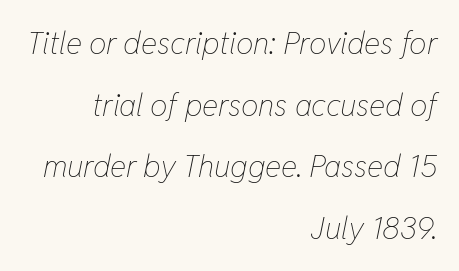
Letters rest on an invisible, unmarked baseline. Observe the ordinary spacing: letters are neighbours, not strangers. Every character sits at an angle, as italics do. These lines are rendered in a variable-pitch font.
